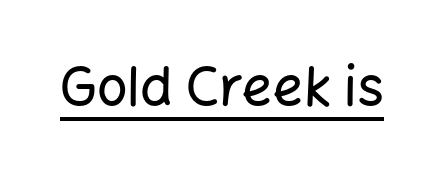
What stands out about the letter spacing? Nothing — it is the standard amount. You could not count columns in this text — the font is proportionally spaced. A roman cut, with each character standing at attention. Emphasis is given by a line drawn under the lettering.
